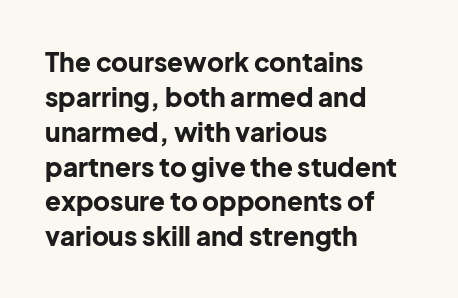
The image shows 26 px bold type, upright; set left-aligned, normal line spacing (1.34x), normal letter spacing, not underlined.
